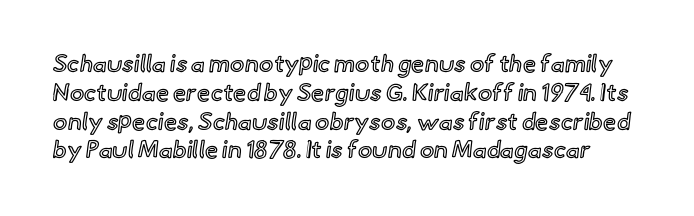
Unmarked baselines from the first word to the last. You could call the tracking neutral — neither tight nor loose.
